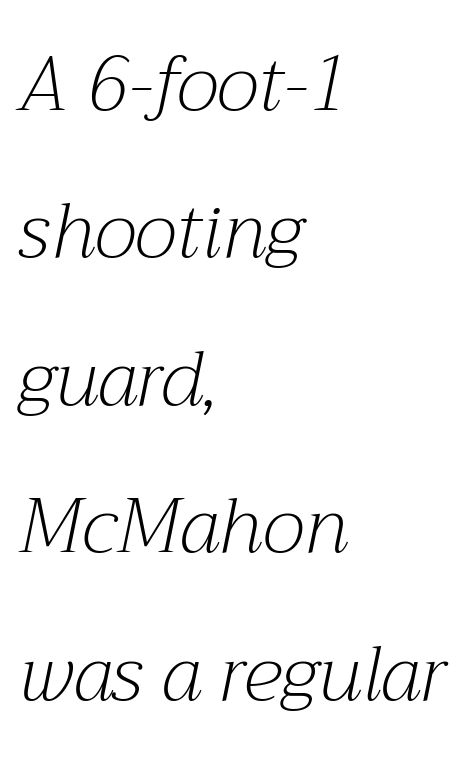
{"serif": "yes", "italic": "yes", "lean": "right", "slant_degrees": 12, "bold": "no", "weight": "light", "width": "normal", "stroke_contrast": "medium", "x_height": "medium", "monospaced": "no", "underline": "no", "align": "left", "line_spacing": "loose", "line_spacing_ratio": 1.94, "letter_spacing": "normal", "letter_spacing_em": 0.0, "glyph_px": 76}
